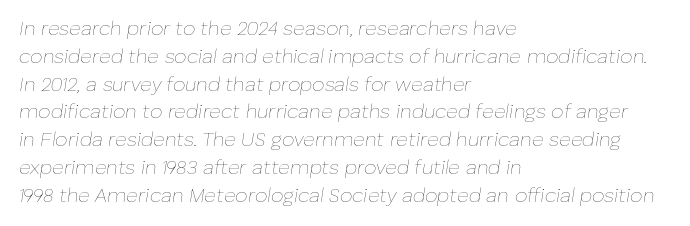
{"italic": "yes", "lean": "right", "slant_degrees": 8, "bold": "no", "underline": "no", "align": "left", "line_spacing": "normal", "line_spacing_ratio": 1.39, "letter_spacing": "normal", "letter_spacing_em": 0.0, "glyph_px": 20}
